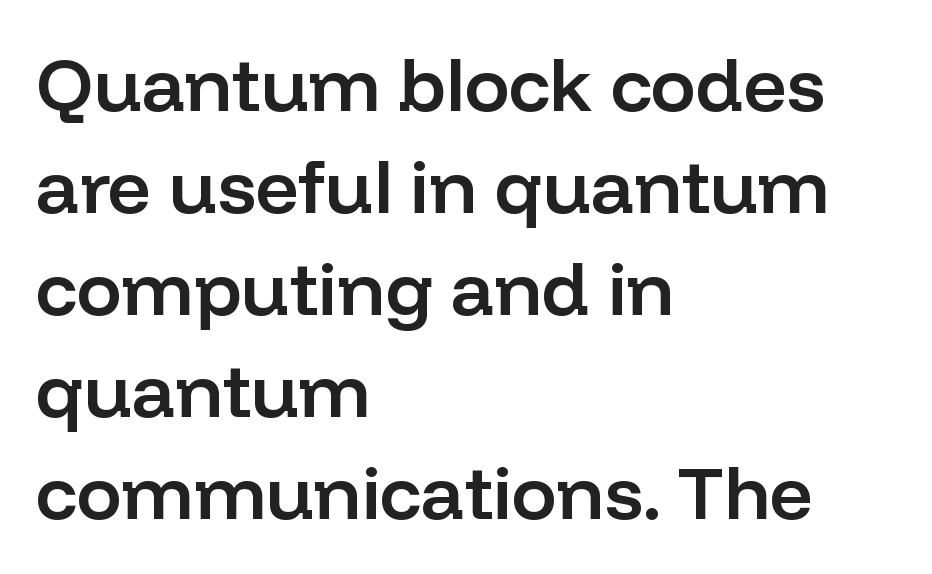
{"serif": "no", "italic": "no", "bold": "semi", "weight": "semibold", "width": "normal", "stroke_contrast": "low", "x_height": "medium", "monospaced": "no", "underline": "no", "align": "left", "line_spacing": "normal", "line_spacing_ratio": 1.36, "letter_spacing": "normal", "letter_spacing_em": 0.0, "glyph_px": 75}
